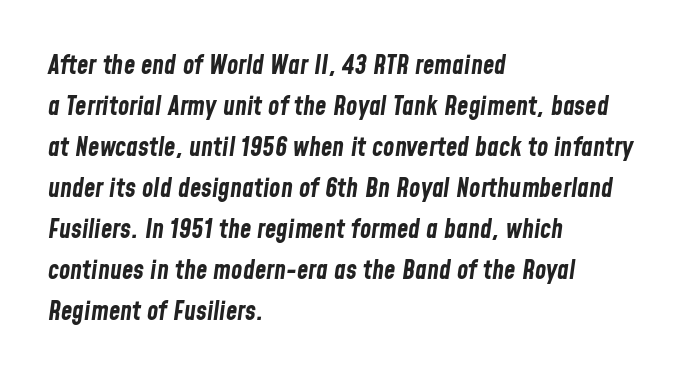
{"italic": "yes", "lean": "right", "slant_degrees": 8, "bold": "yes", "underline": "no", "align": "left", "line_spacing": "normal", "line_spacing_ratio": 1.58, "letter_spacing": "normal", "letter_spacing_em": 0.0, "glyph_px": 26}
